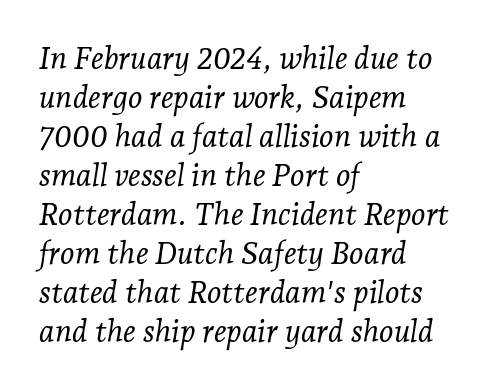
{"serif": "yes", "italic": "yes", "lean": "right", "slant_degrees": 7, "bold": "no", "weight": "light", "width": "normal", "stroke_contrast": "low", "x_height": "medium", "monospaced": "no", "underline": "no", "align": "left", "line_spacing": "normal", "line_spacing_ratio": 1.26, "letter_spacing": "normal", "letter_spacing_em": 0.0, "glyph_px": 31}
